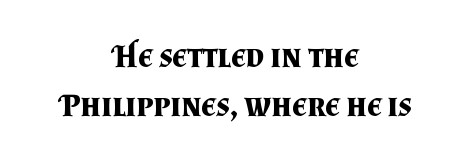
Observe the ordinary spacing: letters are neighbours, not strangers. Each letter's strokes conclude with small projecting serifs. The foot of each line stays bare and open. Horizontal bands of white between lines are of average thickness. This sample has the flowing, uneven cadence of proportional lettering.
